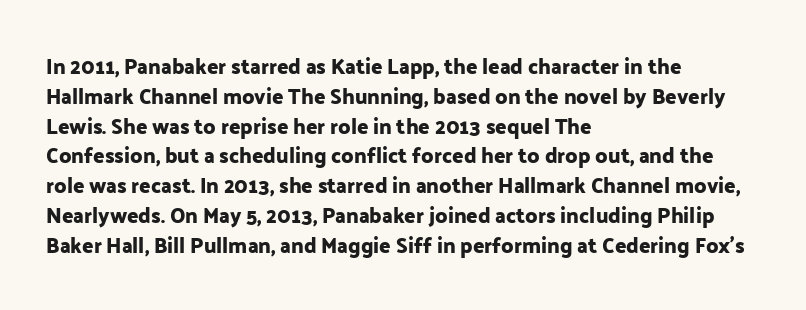
{"italic": "no", "underline": "no", "align": "left", "line_spacing": "normal", "line_spacing_ratio": 1.42, "letter_spacing": "normal", "letter_spacing_em": 0.0, "glyph_px": 21}
